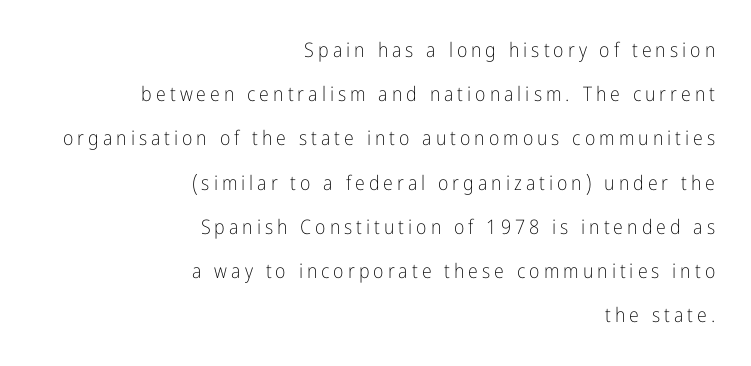
{"italic": "no", "bold": "no", "underline": "no", "align": "right", "line_spacing": "loose", "line_spacing_ratio": 2.21, "letter_spacing": "wide", "letter_spacing_em": 0.2, "glyph_px": 20}
